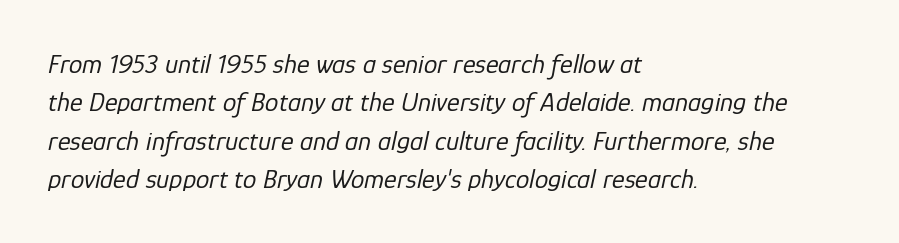
{"italic": "yes", "lean": "right", "slant_degrees": 12, "bold": "no", "underline": "no", "align": "left", "line_spacing": "normal", "line_spacing_ratio": 1.42, "letter_spacing": "normal", "letter_spacing_em": 0.0, "glyph_px": 27}
